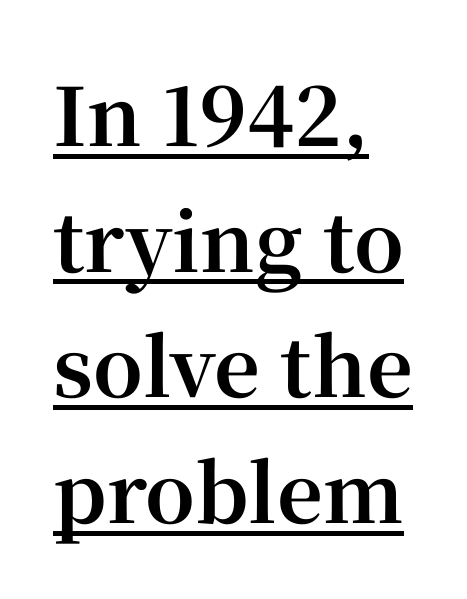
{"serif": "yes", "italic": "no", "bold": "yes", "weight": "bold", "width": "normal", "stroke_contrast": "high", "x_height": "medium", "monospaced": "no", "underline": "yes", "align": "left", "line_spacing": "normal", "line_spacing_ratio": 1.57, "letter_spacing": "normal", "letter_spacing_em": 0.0, "glyph_px": 80}
